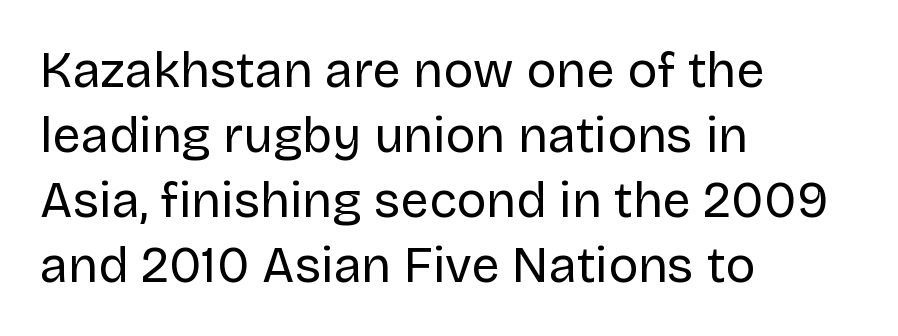
To sum up the face: it is a sans, with no serifs. Horizontal bands of white between lines are of average thickness. Posture: vertical. Nothing unusual about the tracking: characters are spaced as the font intends. Think standard paragraph weight, or any step lighter than that. Letters rest on an invisible, unmarked baseline.
